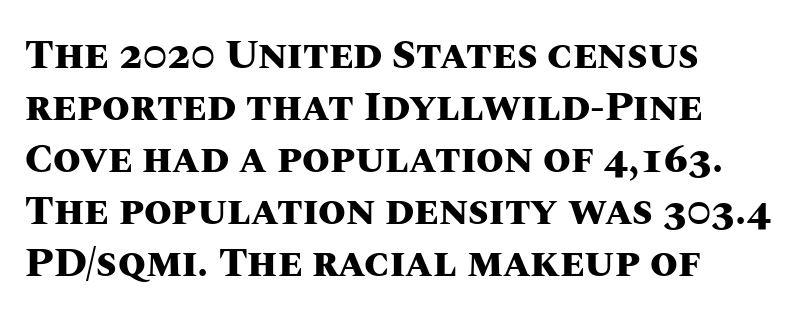
The image shows 40 px heavy type, upright; set left-aligned, normal line spacing (1.3x), normal letter spacing, not underlined; medium stroke contrast and a large x-height.
